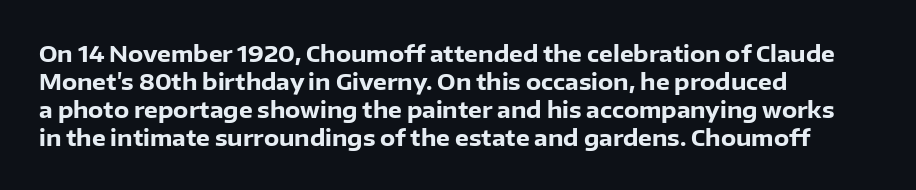
The axis of the letterforms is exactly vertical. Leftover space on each line is placed entirely after the last word. Each row of text sits above clean, open space. Students, note that the glyphs here touch the page at normal intervals.
